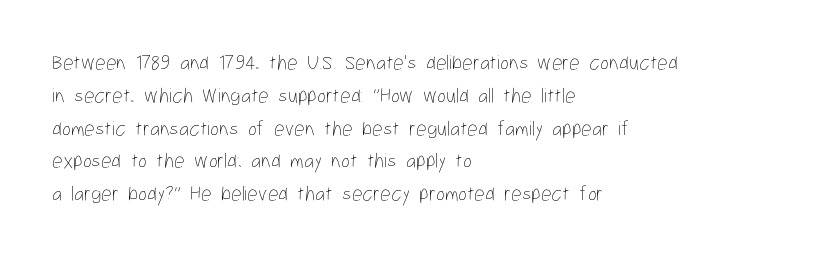
Q: Is the text bold? A: No.
Q: Is the text italic (slanted)? A: No, it is upright.
Q: Is the text underlined? A: No.
Q: How is the paragraph aligned? A: Left-aligned.
Q: Is the spacing between letters normal or unusually wide? A: Normal.
Q: Is the spacing between lines tight, normal or loose? A: Normal.
